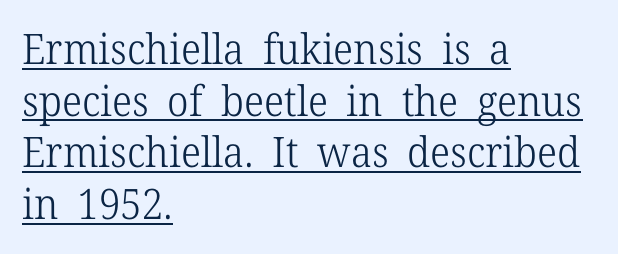
The image shows 42 px light serif type, upright; set left-aligned, line spacing 1.23x, normal letter spacing, underlined; low stroke contrast and a medium x-height.
